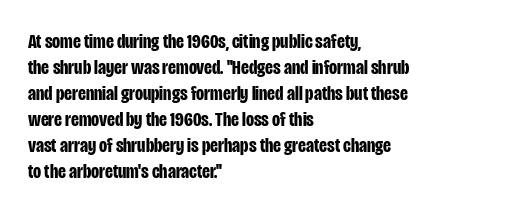
Q: Is the text bold? A: Yes.
Q: Is the text italic (slanted)? A: No, it is upright.
Q: Is the text underlined? A: No.
Q: How is the paragraph aligned? A: Left-aligned.
Q: Is the spacing between letters normal or unusually wide? A: Normal.
